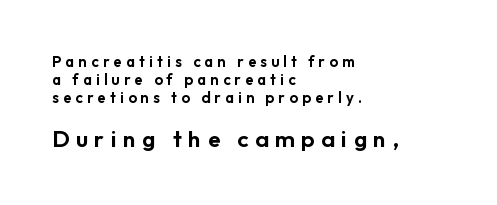
The image shows 23 px text type, upright; set left-aligned, line spacing 1.19x, unusually wide letter spacing (+0.28 em), not underlined; the second (bottom) block is 1.53x larger.
